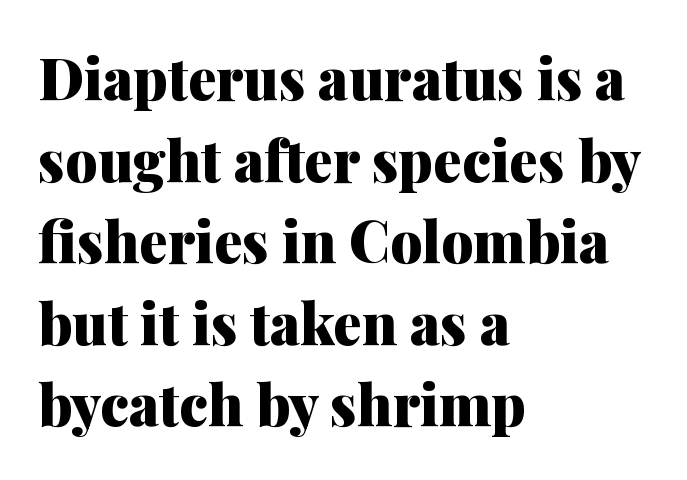
The image shows 57 px heavy serif type, upright; set left-aligned, normal line spacing (1.43x), normal letter spacing, not underlined; medium stroke contrast and a medium x-height.
